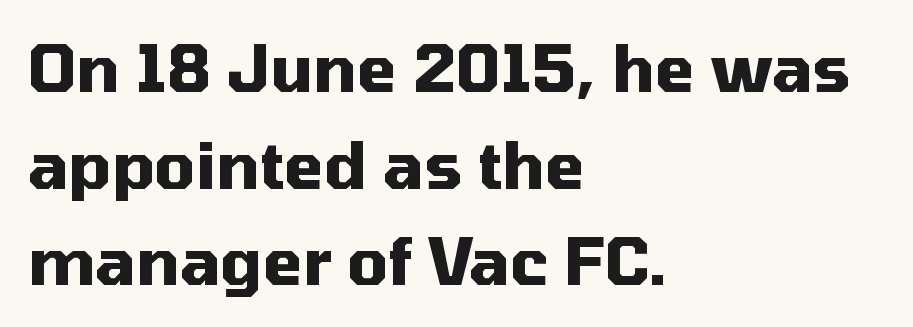
{"serif": "no", "italic": "no", "bold": "yes", "weight": "heavy", "width": "normal", "stroke_contrast": "medium", "x_height": "medium", "monospaced": "no", "underline": "no", "align": "left", "line_spacing": "normal", "line_spacing_ratio": 1.51, "letter_spacing": "normal", "letter_spacing_em": 0.0, "glyph_px": 64}
